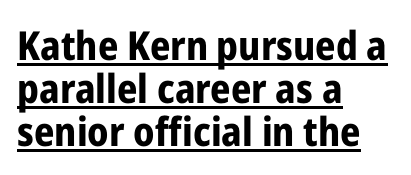
Q: Is the text bold? A: Yes.
Q: Is the text italic (slanted)? A: No, it is upright.
Q: Is the typeface a serif or a sans-serif typeface? A: Sans-serif.
Q: Is the text underlined? A: Yes.
Q: How is the paragraph aligned? A: Left-aligned.
Q: Is the spacing between letters normal or unusually wide? A: Normal.
Q: Is the spacing between lines tight, normal or loose? A: Tight.
Q: Width (condensed, normal, or wide)? A: Condensed.
Q: Stroke contrast? A: Low.
Q: x-height? A: Medium.
Q: Monospaced? A: No.
